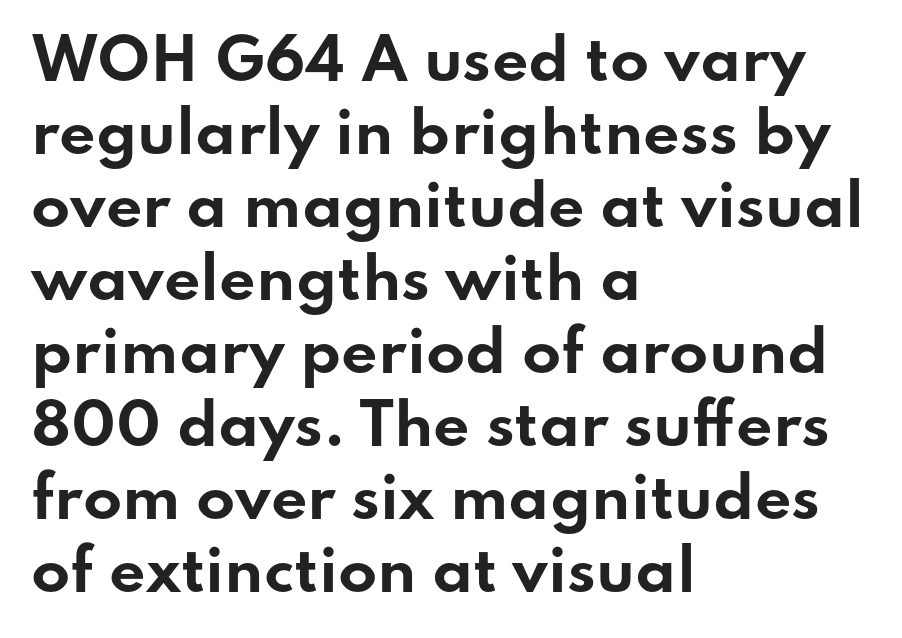
Q: Is the text bold? A: Yes.
Q: Is the text italic (slanted)? A: No, it is upright.
Q: Is the typeface a serif or a sans-serif typeface? A: Sans-serif.
Q: Is the text underlined? A: No.
Q: How is the paragraph aligned? A: Left-aligned.
Q: Is the spacing between letters normal or unusually wide? A: Normal.
Q: Is the spacing between lines tight, normal or loose? A: Normal.
Q: Width (condensed, normal, or wide)? A: Wide.
Q: Stroke contrast? A: Low.
Q: x-height? A: Small.
Q: Monospaced? A: No.
